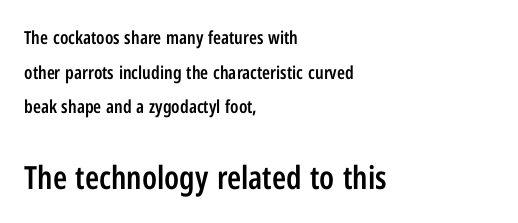
Q: Is the text bold? A: Semi-bold.
Q: Is the text italic (slanted)? A: No, it is upright.
Q: Is the typeface a serif or a sans-serif typeface? A: Sans-serif.
Q: Is the text underlined? A: No.
Q: How is the paragraph aligned? A: Left-aligned.
Q: Is the spacing between letters normal or unusually wide? A: Normal.
Q: Is the spacing between lines tight, normal or loose? A: Loose.
Q: Which block of text is set in a larger size, the first (top) or the second (bottom)? A: The second (bottom) one.
Q: Width (condensed, normal, or wide)? A: Condensed.
Q: Stroke contrast? A: Low.
Q: x-height? A: Medium.
Q: Monospaced? A: No.
